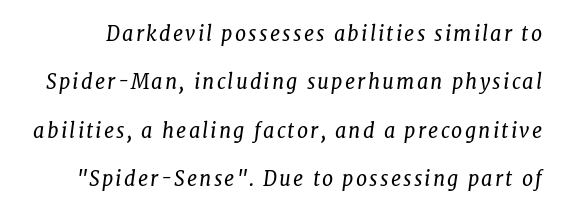
{"italic": "yes", "lean": "right", "slant_degrees": 7, "bold": "no", "underline": "no", "line_spacing": "loose", "line_spacing_ratio": 2.42, "glyph_px": 20}
